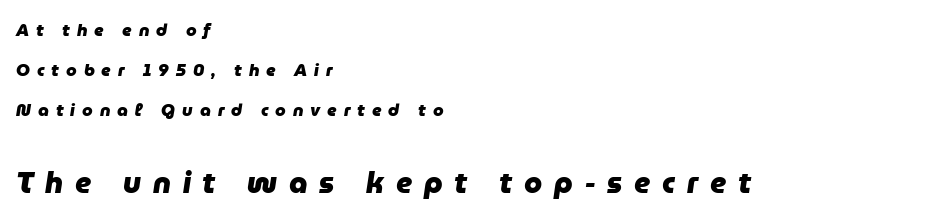
Character size in the trailing block exceeds that of the leading block. Has an underline been added? It has not. The font's italic variant was chosen for this text. Teacher's note: observe the even left margin — that is flush-left alignment.
